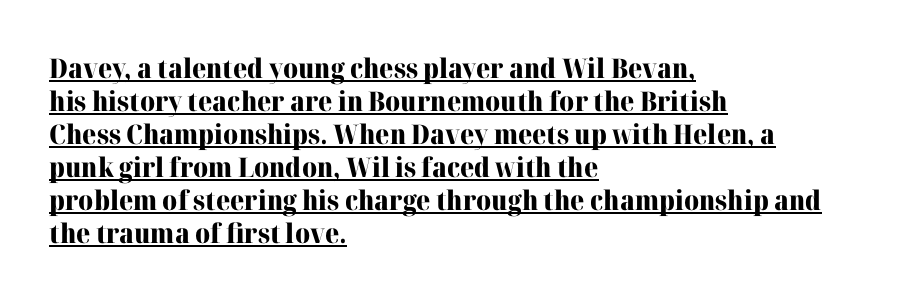
The image shows 27 px bold type, upright; set left-aligned, line spacing 1.22x, normal letter spacing, underlined.
